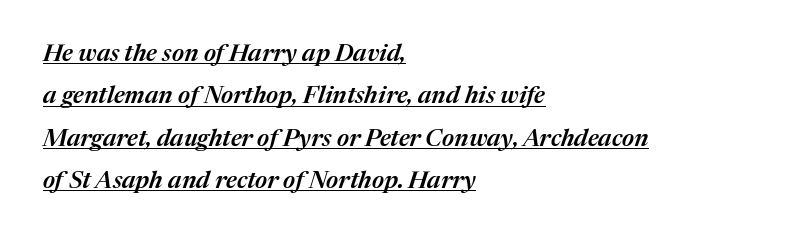
{"italic": "yes", "lean": "right", "slant_degrees": 17, "bold": "semi", "underline": "yes", "align": "left", "line_spacing_ratio": 1.77, "letter_spacing": "normal", "letter_spacing_em": 0.0, "glyph_px": 24}
